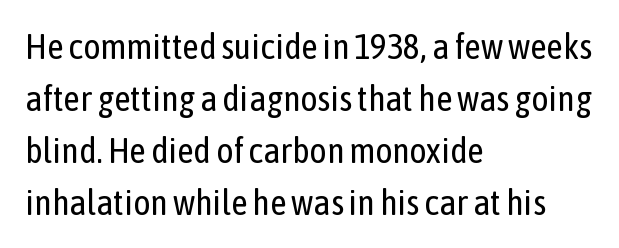
Q: Is the text bold? A: No.
Q: Is the text italic (slanted)? A: No, it is upright.
Q: Is the typeface a serif or a sans-serif typeface? A: Sans-serif.
Q: Is the text underlined? A: No.
Q: How is the paragraph aligned? A: Left-aligned.
Q: Is the spacing between letters normal or unusually wide? A: Normal.
Q: Is the spacing between lines tight, normal or loose? A: Normal.
Q: Width (condensed, normal, or wide)? A: Condensed.
Q: Stroke contrast? A: Low.
Q: x-height? A: Medium.
Q: Monospaced? A: No.
